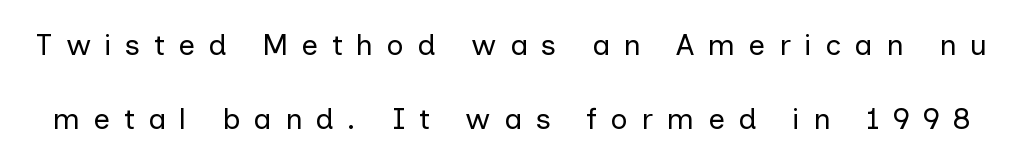
{"serif": "no", "italic": "no", "bold": "no", "weight": "regular", "width": "normal", "stroke_contrast": "low", "x_height": "medium", "monospaced": "no", "underline": "no", "line_spacing": "loose", "line_spacing_ratio": 2.46, "letter_spacing": "wide", "letter_spacing_em": 0.44, "glyph_px": 30}
